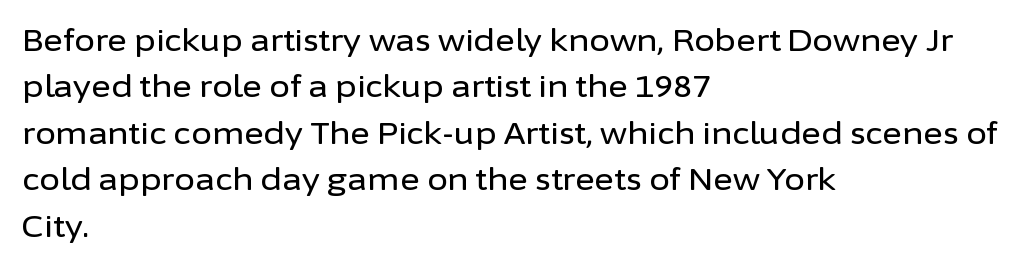
The image shows 30 px sans-serif type, upright; set left-aligned, normal line spacing (1.55x), normal letter spacing, not underlined; low stroke contrast and a medium x-height.
